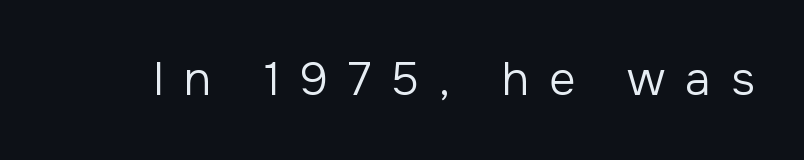
The image shows 46 px regular-weight sans-serif type, upright; set unusually wide letter spacing (+0.43 em), not underlined; low stroke contrast and a medium x-height.
